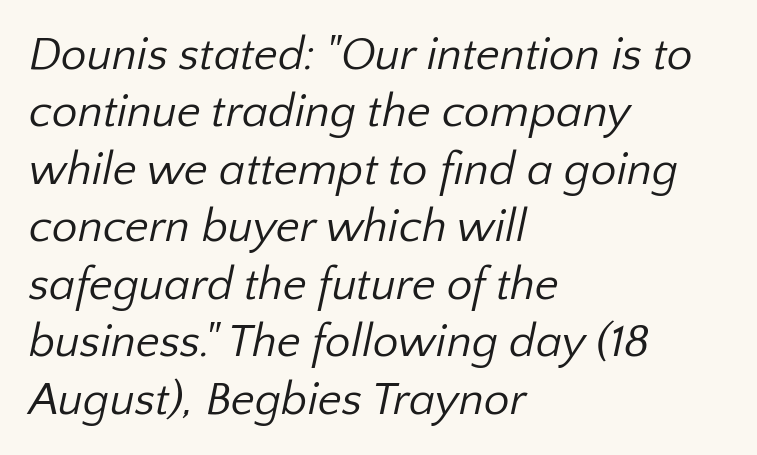
{"serif": "no", "bold": "no", "weight": "regular", "width": "normal", "stroke_contrast": "low", "x_height": "medium", "monospaced": "no", "underline": "no", "align": "left", "line_spacing": "normal", "line_spacing_ratio": 1.25, "letter_spacing": "normal", "letter_spacing_em": 0.0, "glyph_px": 46}
